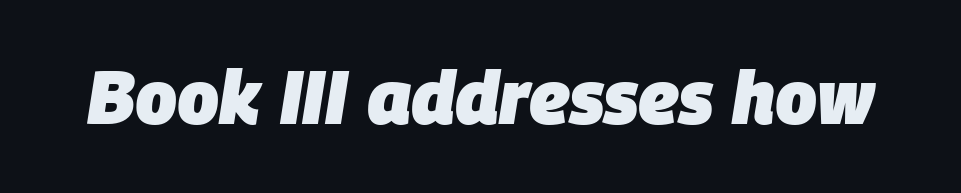
Q: Is the text bold? A: Yes.
Q: Is the text italic (slanted)? A: Yes, it leans right by about 9 degrees.
Q: Is the text underlined? A: No.
Q: Is the spacing between letters normal or unusually wide? A: Normal.
Q: Width (condensed, normal, or wide)? A: Normal.
Q: Stroke contrast? A: Low.
Q: x-height? A: Large.
Q: Monospaced? A: No.
